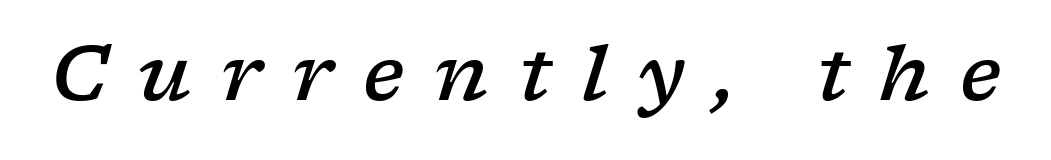
Q: Is the text bold? A: Semi-bold.
Q: Is the text italic (slanted)? A: Yes, it leans right by about 17 degrees.
Q: Is the typeface a serif or a sans-serif typeface? A: Serif.
Q: Is the text underlined? A: No.
Q: Is the spacing between letters normal or unusually wide? A: Unusually wide.
Q: Width (condensed, normal, or wide)? A: Wide.
Q: Stroke contrast? A: Low.
Q: x-height? A: Medium.
Q: Monospaced? A: No.
